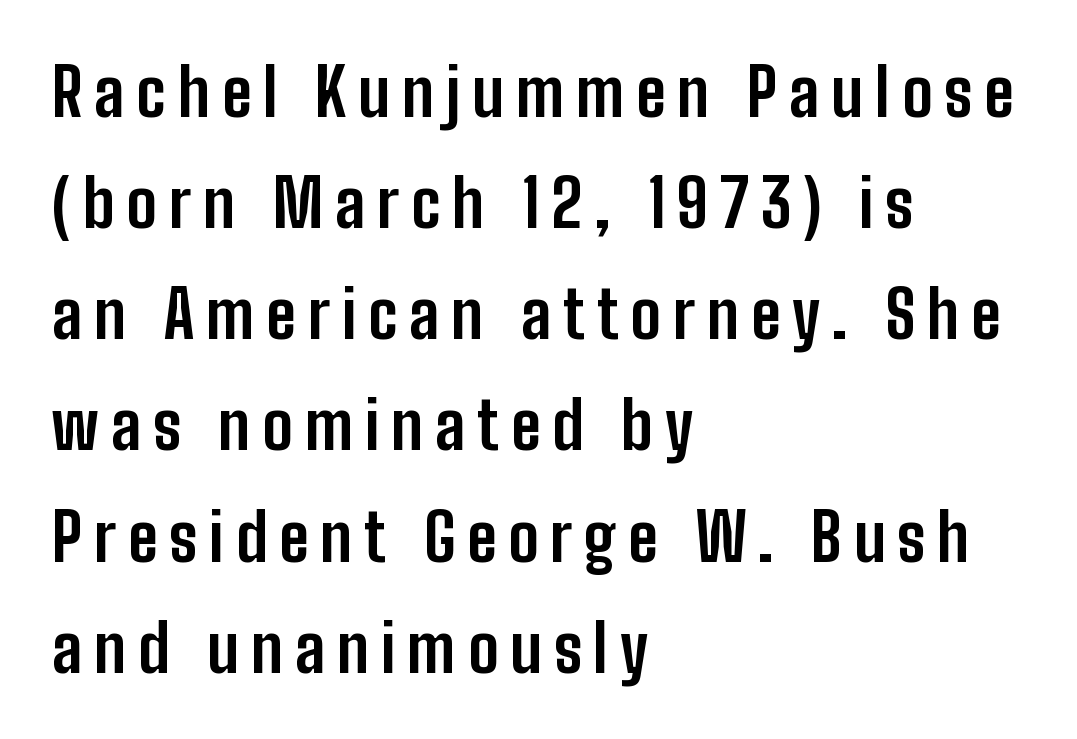
The image shows 65 px bold, condensed sans-serif type, upright; set left-aligned, line spacing 1.71x, not underlined; low stroke contrast and a medium x-height.
